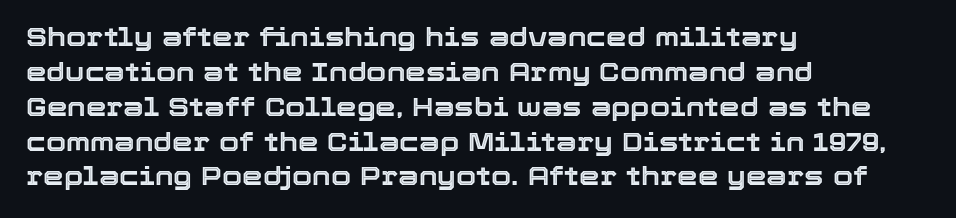
Q: Is the text italic (slanted)? A: No, it is upright.
Q: Is the text underlined? A: No.
Q: How is the paragraph aligned? A: Left-aligned.
Q: Is the spacing between letters normal or unusually wide? A: Normal.
Q: Is the spacing between lines tight, normal or loose? A: Normal.
